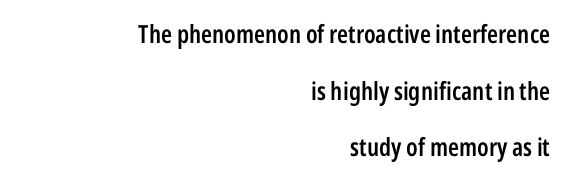
Q: Is the text bold? A: Semi-bold.
Q: Is the text italic (slanted)? A: No, it is upright.
Q: Is the text underlined? A: No.
Q: How is the paragraph aligned? A: Right-aligned.
Q: Is the spacing between letters normal or unusually wide? A: Normal.
Q: Is the spacing between lines tight, normal or loose? A: Loose.
